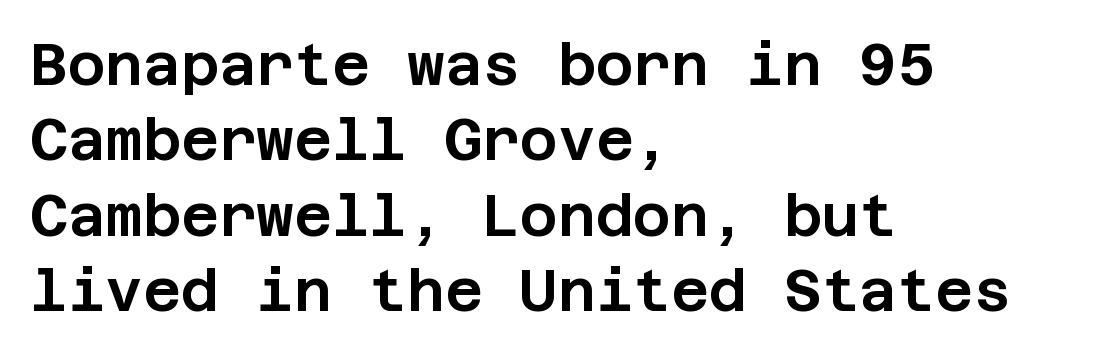
Q: Is the text italic (slanted)? A: No, it is upright.
Q: Is the typeface a serif or a sans-serif typeface? A: Sans-serif.
Q: Is the text underlined? A: No.
Q: How is the paragraph aligned? A: Left-aligned.
Q: Is the spacing between letters normal or unusually wide? A: Normal.
Q: Is the spacing between lines tight, normal or loose? A: Normal.
Q: Width (condensed, normal, or wide)? A: Normal.
Q: Stroke contrast? A: Low.
Q: x-height? A: Large.
